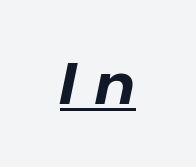
The image shows 56 px bold type, italic (leaning right); set unusually wide letter spacing (+0.35 em), underlined; low stroke contrast and a medium x-height.
